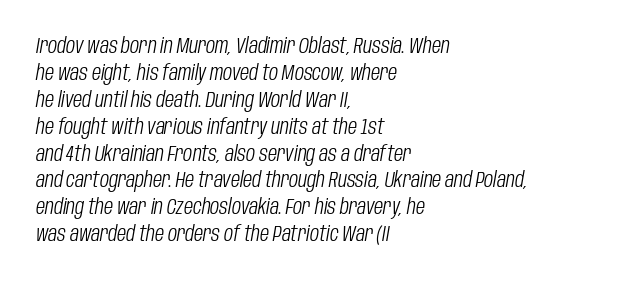
The type is set solid horizontally, with unmodified tracking. This reads as an unemphasized weight, regular at the heaviest. Does the leading feel generous? No, just average. The paragraph shown leans on its left margin. Decoration check: the copy has no underline.
